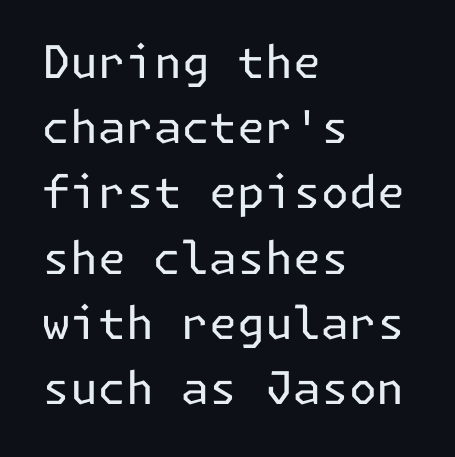
The image shows 45 px regular-weight sans-serif type, upright; set left-aligned, normal line spacing (1.45x), normal letter spacing, not underlined; low stroke contrast and a medium x-height.
